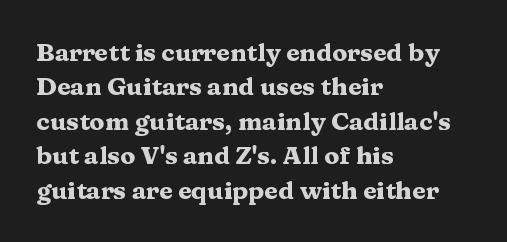
The image shows 25 px bold type, upright; set left-aligned, normal line spacing (1.38x), normal letter spacing, not underlined.
